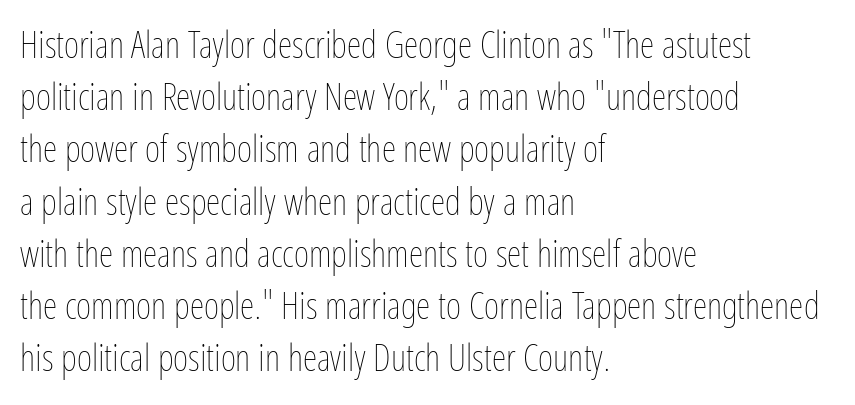
Q: Is the text bold? A: No.
Q: Is the text italic (slanted)? A: No, it is upright.
Q: Is the text underlined? A: No.
Q: How is the paragraph aligned? A: Left-aligned.
Q: Is the spacing between letters normal or unusually wide? A: Normal.
Q: Is the spacing between lines tight, normal or loose? A: Normal.
Q: Width (condensed, normal, or wide)? A: Condensed.
Q: Stroke contrast? A: Low.
Q: x-height? A: Medium.
Q: Monospaced? A: No.
